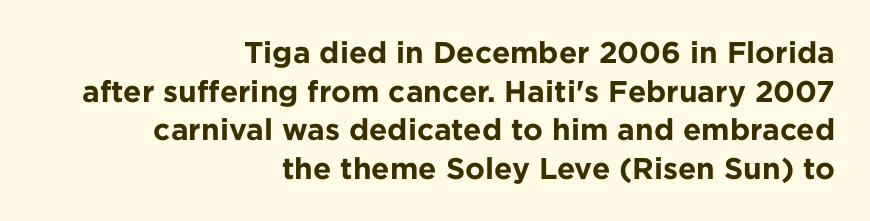
The image shows 30 px bold sans-serif type, upright; set right-aligned, normal line spacing (1.29x), normal letter spacing, not underlined; low stroke contrast and a medium x-height.
